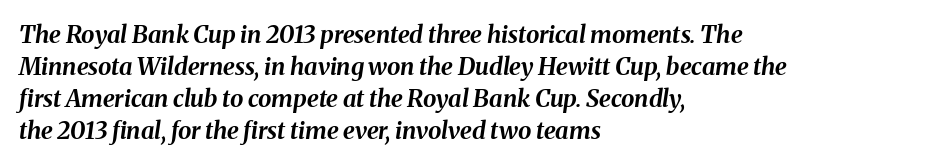
Q: Is the text bold? A: Yes.
Q: Is the text italic (slanted)? A: Yes, it leans right by about 8 degrees.
Q: Is the text underlined? A: No.
Q: How is the paragraph aligned? A: Left-aligned.
Q: Is the spacing between letters normal or unusually wide? A: Normal.
Q: Is the spacing between lines tight, normal or loose? A: Normal.
